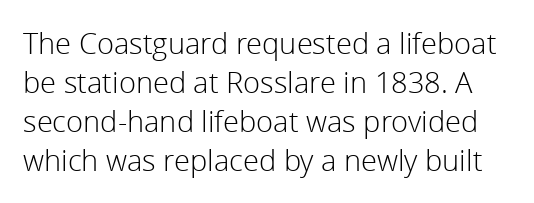
Quick note: interline space is typical. The strip under each line holds only bare page. The specimen reads as upright at a glance. These lines are rendered in a variable-pitch font.
